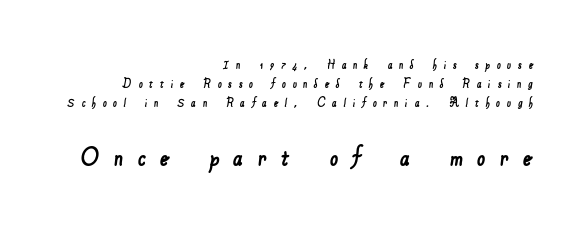
The image shows 30 px sans-serif type; set right-aligned, normal line spacing (1.37x), unusually wide letter spacing (+0.47 em), not underlined; the second (bottom) block is 2.14x larger; low stroke contrast and a small x-height.
